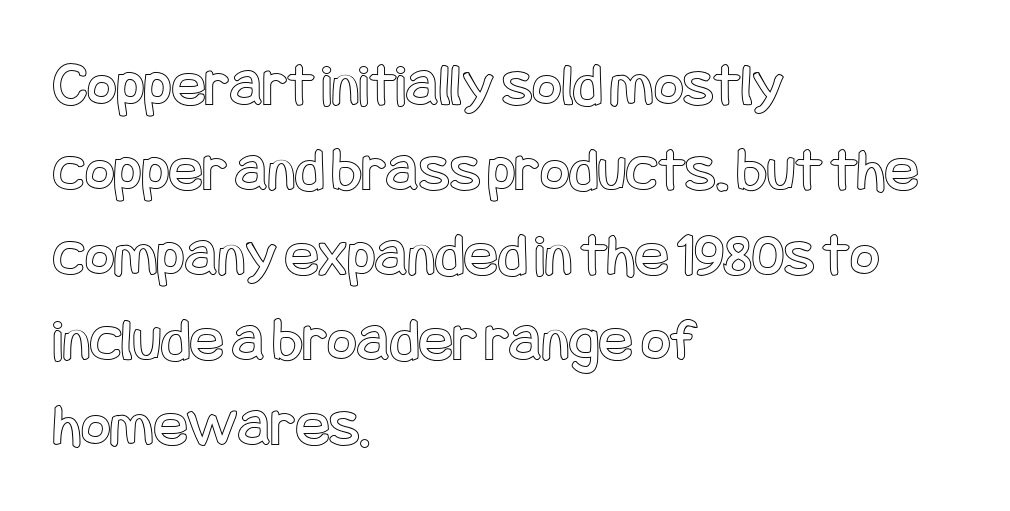
Q: Is the text italic (slanted)? A: No, it is upright.
Q: Is the text underlined? A: No.
Q: How is the paragraph aligned? A: Left-aligned.
Q: Is the spacing between letters normal or unusually wide? A: Normal.
Q: Is the spacing between lines tight, normal or loose? A: Normal.
Q: Width (condensed, normal, or wide)? A: Condensed.
Q: x-height? A: Large.
